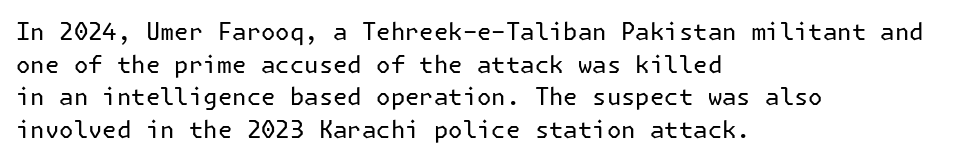
Plain, unruled lines of type. Ordinary non-slanted type is in use. Does extra space separate the letters? No, they use regular spacing. This is not heavy type; no bold has been used. These lines sit exactly where default settings would place them. Reading down the block, your eye returns to a fixed left position each line.
